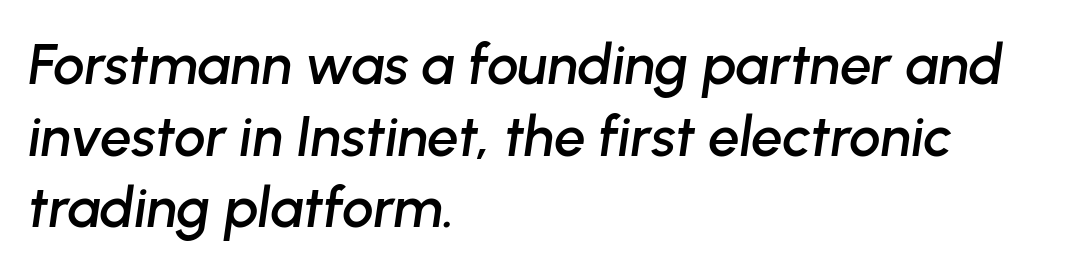
A typesetter would mark this as italic. Between one letter and the next there's only the usual sliver of space. Clear beneath every line of the passage. Character widths vary here, with narrow letters taking less room than wide ones. The passage shown stacks its lines at a standard gap.
